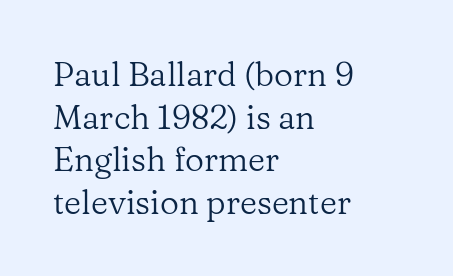
Reading down the block, your eye returns to a fixed left position each line. Honestly, the row spacing looks completely unremarkable. The passage shown is typed in a proportional face where columns would drift. The characters are drawn with everyday or finer stroke widths. Glance below the letters and you will spot only blank space.
